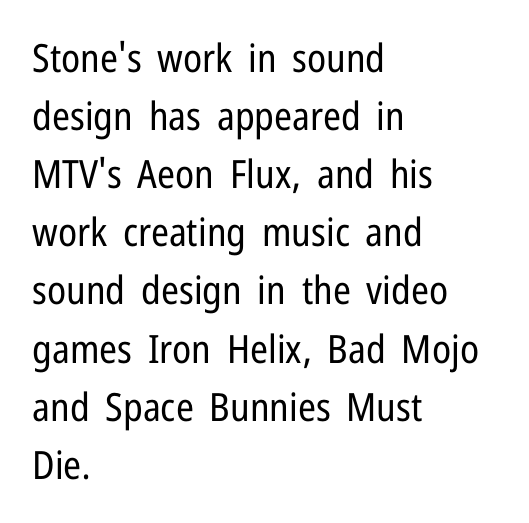
{"serif": "no", "italic": "no", "bold": "no", "weight": "regular", "width": "condensed", "stroke_contrast": "low", "x_height": "medium", "monospaced": "no", "underline": "no", "align": "left", "line_spacing": "normal", "line_spacing_ratio": 1.49, "letter_spacing": "normal", "letter_spacing_em": 0.0, "glyph_px": 39}
